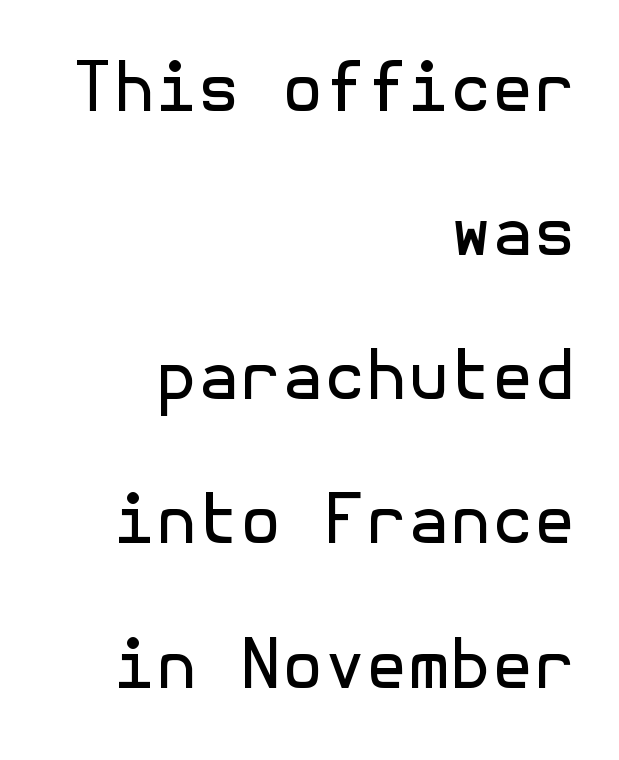
The setting favours the right margin, as signatures and pull-quotes sometimes do. Interline gaps are noticeably wide in this sample. The characters are drawn with everyday or finer stroke widths. A typesetter would label this face a sans. The space directly below the letters is spotless. In terms of letterspacing, this is plain default setting.
